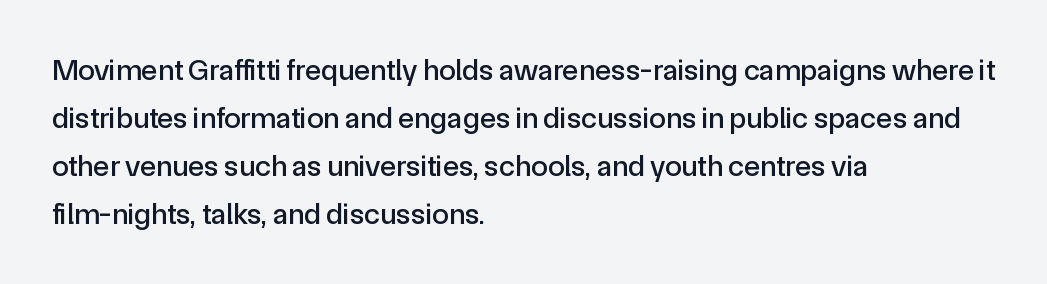
The gaps between neighbouring characters are ordinary and unremarkable. Vertically, the passage feels balanced, rows spaced as you'd expect. The rendering uses natural spacing where letterforms have individual widths. These lines were composed using upright roman letters. The text block is weighted toward the left margin, trailing off unevenly rightward.
